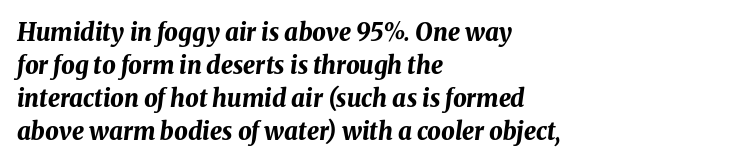
The image shows 24 px bold type, italic (leaning right); set left-aligned, normal line spacing (1.37x), normal letter spacing, not underlined.
